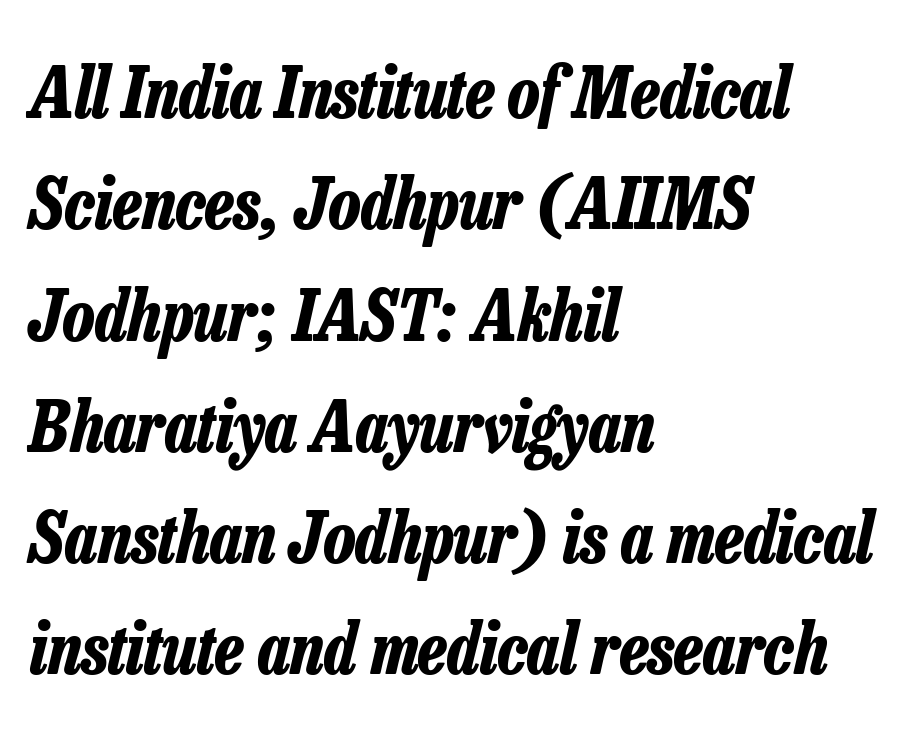
{"italic": "yes", "lean": "right", "slant_degrees": 13, "bold": "yes", "weight": "bold", "width": "condensed", "stroke_contrast": "low", "x_height": "medium", "monospaced": "no", "underline": "no", "align": "left", "line_spacing": "normal", "line_spacing_ratio": 1.59, "letter_spacing": "normal", "letter_spacing_em": 0.0, "glyph_px": 70}
